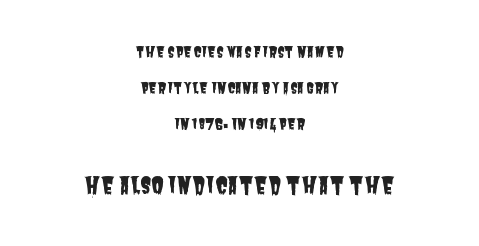
Q: Is the text underlined? A: No.
Q: How is the paragraph aligned? A: Centered.
Q: Is the spacing between letters normal or unusually wide? A: Normal.
Q: Is the spacing between lines tight, normal or loose? A: Loose.
Q: Which block of text is set in a larger size, the first (top) or the second (bottom)? A: The second (bottom) one.
